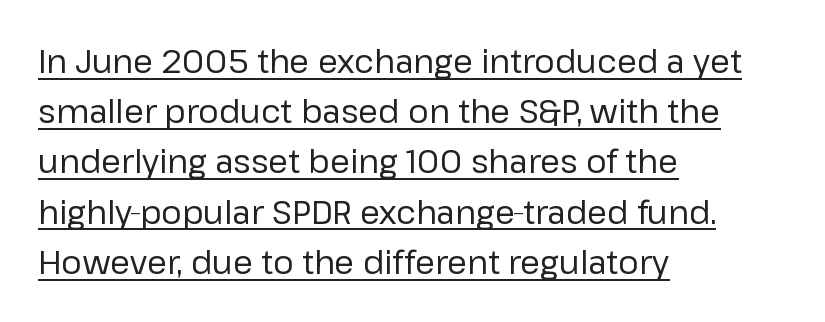
{"serif": "no", "italic": "no", "bold": "no", "weight": "regular", "width": "normal", "stroke_contrast": "low", "x_height": "medium", "monospaced": "no", "underline": "yes", "align": "left", "line_spacing": "normal", "line_spacing_ratio": 1.57, "letter_spacing": "normal", "letter_spacing_em": 0.0, "glyph_px": 32}
